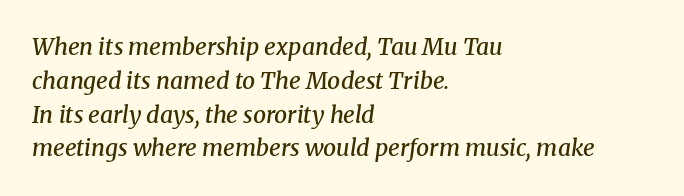
Firm but not heavy-handed strokes: this text is semibold. Does extra space separate the letters? No, they use regular spacing. Line beginnings align vertically; line endings do not. Glance below the letters and you will spot only blank space. Notice how the stems are inclined rather than vertical — that's the hallmark of italics.
